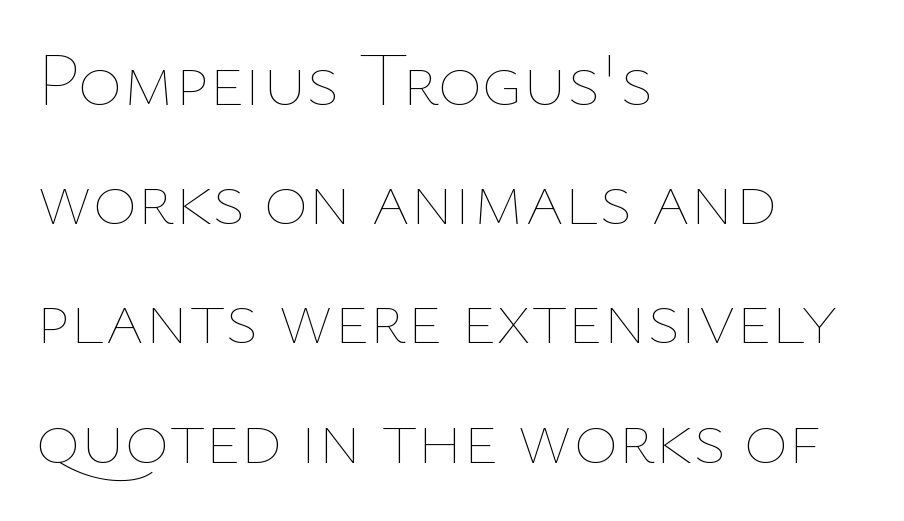
The image shows 75 px thin type, upright; set left-aligned, normal line spacing (1.59x), normal letter spacing, not underlined; low stroke contrast and a medium x-height.
